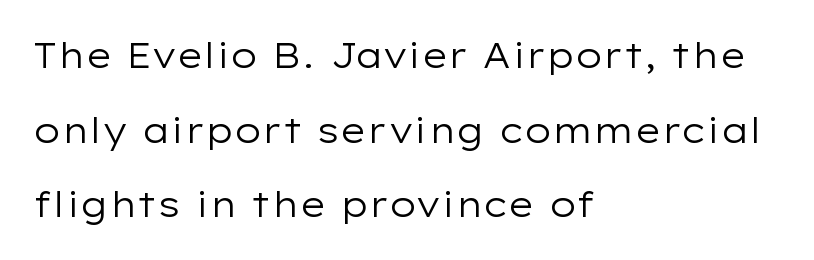
Is the stroke heavy? The answer is a plain regular-or-lighter. Glance below the letters and you will spot only blank space. Students, observe: this is what heavily led, spacious text looks like. This is sans-serif lettering, the kind often seen on screens and signage.
